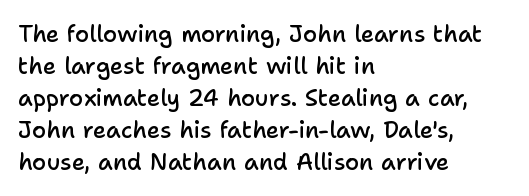
Q: Is the text bold? A: Semi-bold.
Q: Is the text italic (slanted)? A: No, it is upright.
Q: Is the text underlined? A: No.
Q: How is the paragraph aligned? A: Left-aligned.
Q: Is the spacing between letters normal or unusually wide? A: Normal.
Q: Is the spacing between lines tight, normal or loose? A: Normal.
